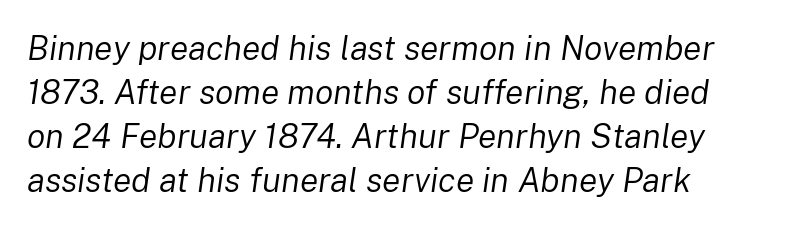
The image shows 34 px regular-weight type, italic (leaning right); set normal line spacing (1.29x), normal letter spacing, not underlined; low stroke contrast and a medium x-height.
